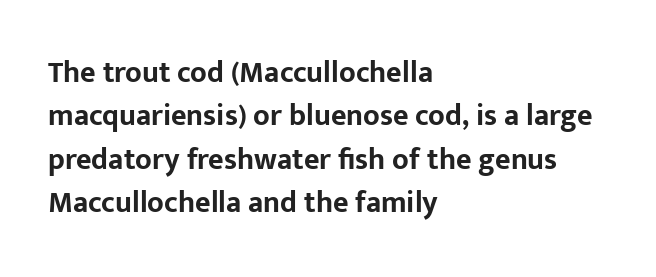
{"serif": "no", "italic": "no", "bold": "yes", "weight": "bold", "width": "normal", "stroke_contrast": "low", "x_height": "medium", "monospaced": "no", "underline": "no", "align": "left", "line_spacing": "normal", "line_spacing_ratio": 1.45, "letter_spacing": "normal", "letter_spacing_em": 0.0, "glyph_px": 30}
